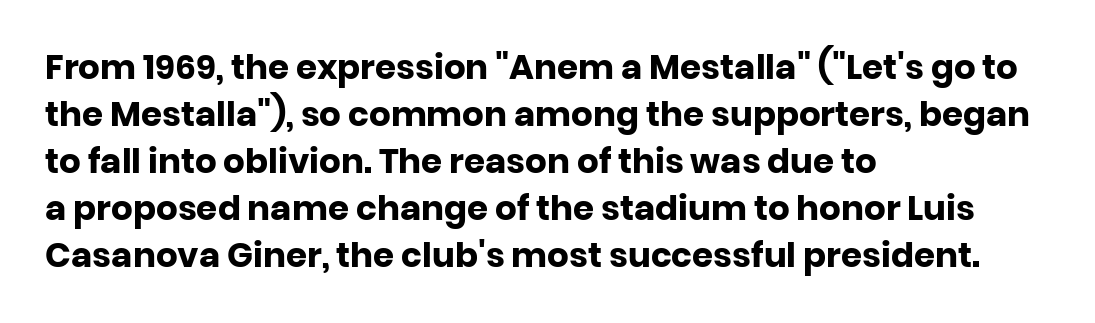
{"serif": "no", "italic": "no", "bold": "yes", "weight": "heavy", "width": "normal", "stroke_contrast": "low", "x_height": "large", "monospaced": "no", "underline": "no", "align": "left", "line_spacing": "normal", "line_spacing_ratio": 1.38, "letter_spacing": "normal", "letter_spacing_em": 0.0, "glyph_px": 34}
